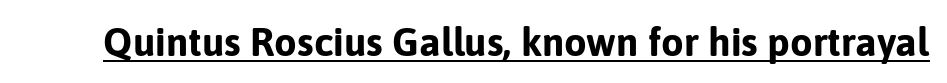
Typographically, this falls in the sans-serif category. Upright lettering throughout. The passage shown is underscored from start to finish. The letters are bold, with thick, heavy strokes. This rendering leaves character spacing at its baseline value. Character widths vary here, with narrow letters taking less room than wide ones.
